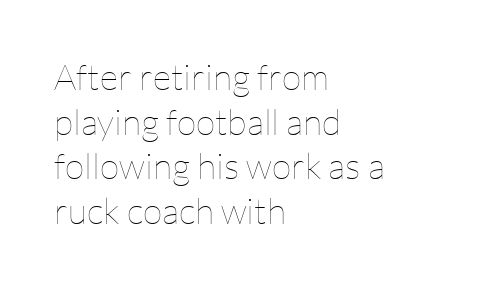
Q: Is the text bold? A: No.
Q: Is the text italic (slanted)? A: No, it is upright.
Q: Is the text underlined? A: No.
Q: How is the paragraph aligned? A: Left-aligned.
Q: Is the spacing between letters normal or unusually wide? A: Normal.
Q: Width (condensed, normal, or wide)? A: Normal.
Q: Stroke contrast? A: Low.
Q: x-height? A: Medium.
Q: Monospaced? A: No.
